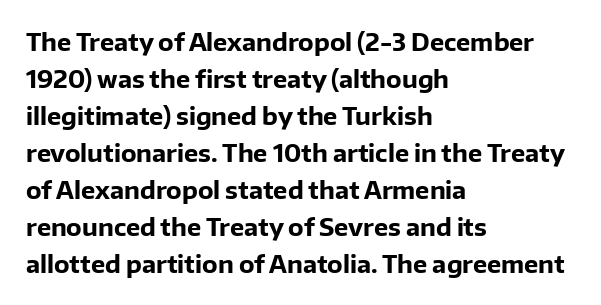
Q: Is the text bold? A: Yes.
Q: Is the text italic (slanted)? A: No, it is upright.
Q: Is the text underlined? A: No.
Q: How is the paragraph aligned? A: Left-aligned.
Q: Is the spacing between letters normal or unusually wide? A: Normal.
Q: Is the spacing between lines tight, normal or loose? A: Normal.
